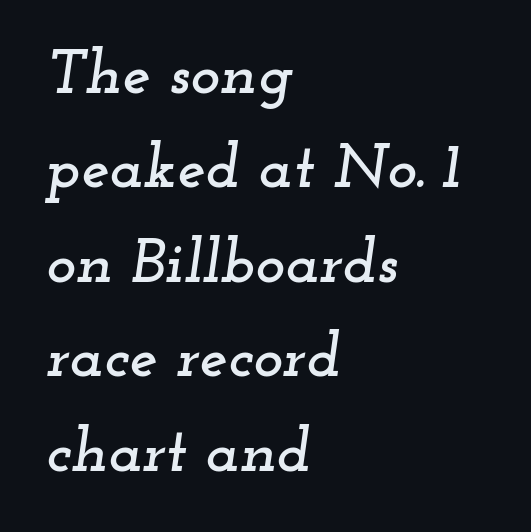
Q: Is the text italic (slanted)? A: Yes, it leans right by about 12 degrees.
Q: Is the typeface a serif or a sans-serif typeface? A: Serif.
Q: Is the text underlined? A: No.
Q: How is the paragraph aligned? A: Left-aligned.
Q: Is the spacing between letters normal or unusually wide? A: Normal.
Q: Is the spacing between lines tight, normal or loose? A: Normal.
Q: Width (condensed, normal, or wide)? A: Wide.
Q: Stroke contrast? A: Low.
Q: x-height? A: Small.
Q: Monospaced? A: No.
